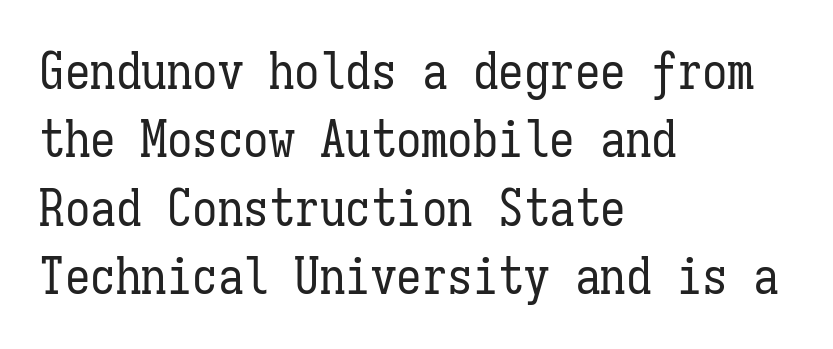
Each row of text sits above clean, open space. Quick note: interline space is typical. Posture: straight, roman, zero tilt. Tracking here is standard; glyphs follow each other at the usual distance. Line starts are locked; line ends wander.
